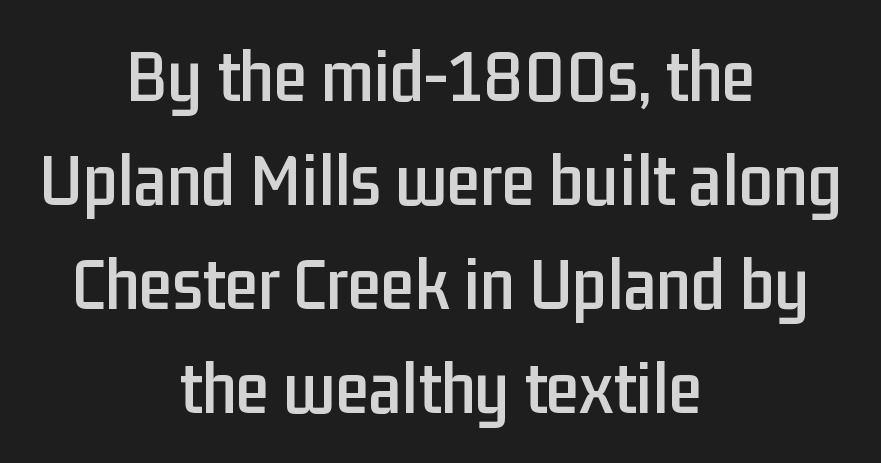
When letters stand straight like this, we call the style roman or upright. Any mark beneath the type? The region is blank. In terms of letterspacing, this is plain default setting. What kind of face is this? One without serifs — a sans.
